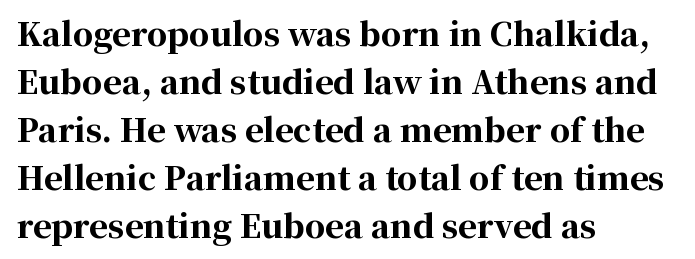
Q: Is the text bold? A: Yes.
Q: Is the text italic (slanted)? A: No, it is upright.
Q: Is the typeface a serif or a sans-serif typeface? A: Serif.
Q: Is the text underlined? A: No.
Q: How is the paragraph aligned? A: Left-aligned.
Q: Is the spacing between letters normal or unusually wide? A: Normal.
Q: Is the spacing between lines tight, normal or loose? A: Normal.
Q: Width (condensed, normal, or wide)? A: Normal.
Q: Stroke contrast? A: High.
Q: x-height? A: Medium.
Q: Monospaced? A: No.
